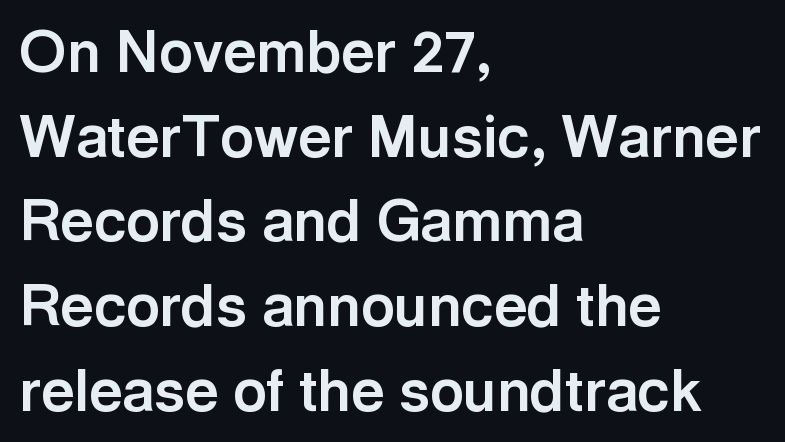
The letters stand upright; this is a roman face. These lines are set flush left with a ragged right edge. Looks like regular typesetting: each glyph gets only the width it needs. Underlining? Definitely not there. These lines carry a lot of weight — the face is fully bold. The tracking reads as untouched default to a designer's eye.
